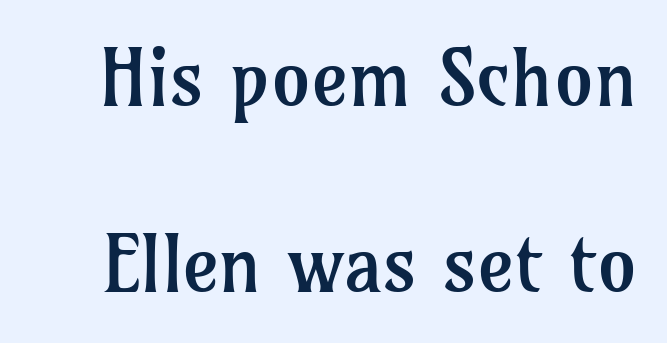
Q: Is the text bold? A: No.
Q: Is the text italic (slanted)? A: No, it is upright.
Q: Is the typeface a serif or a sans-serif typeface? A: Serif.
Q: Is the text underlined? A: No.
Q: Is the spacing between letters normal or unusually wide? A: Normal.
Q: Is the spacing between lines tight, normal or loose? A: Loose.
Q: Width (condensed, normal, or wide)? A: Normal.
Q: Stroke contrast? A: Low.
Q: x-height? A: Medium.
Q: Monospaced? A: No.
